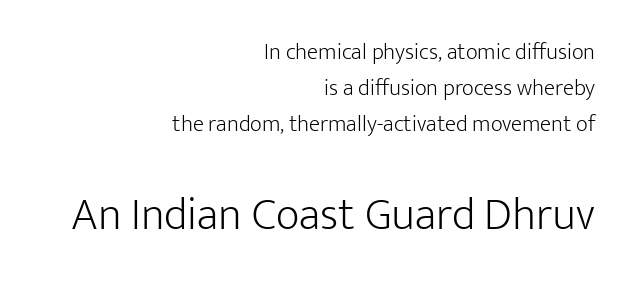
Q: Is the text bold? A: No.
Q: Is the text italic (slanted)? A: No, it is upright.
Q: Is the typeface a serif or a sans-serif typeface? A: Sans-serif.
Q: Is the text underlined? A: No.
Q: How is the paragraph aligned? A: Right-aligned.
Q: Is the spacing between letters normal or unusually wide? A: Normal.
Q: Is the spacing between lines tight, normal or loose? A: Normal.
Q: Which block of text is set in a larger size, the first (top) or the second (bottom)? A: The second (bottom) one.
Q: Width (condensed, normal, or wide)? A: Normal.
Q: Stroke contrast? A: Low.
Q: x-height? A: Medium.
Q: Monospaced? A: No.
